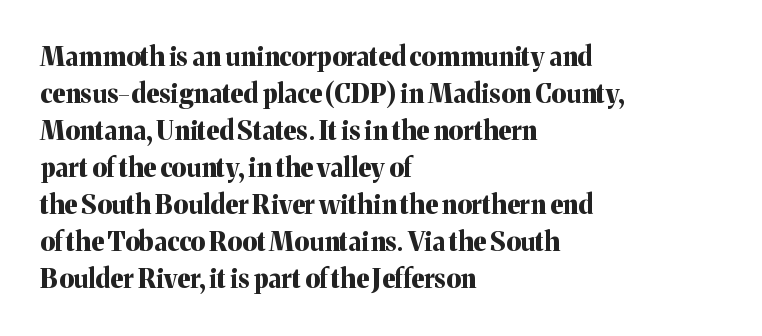
These words are printed bold, with thick strokes throughout. Between one letter and the next there's only the usual sliver of space. The letters stand straight up with perfectly vertical stems. The rendering anchors every line to the left-hand side. The leading is moderate, giving the passage an even texture.
